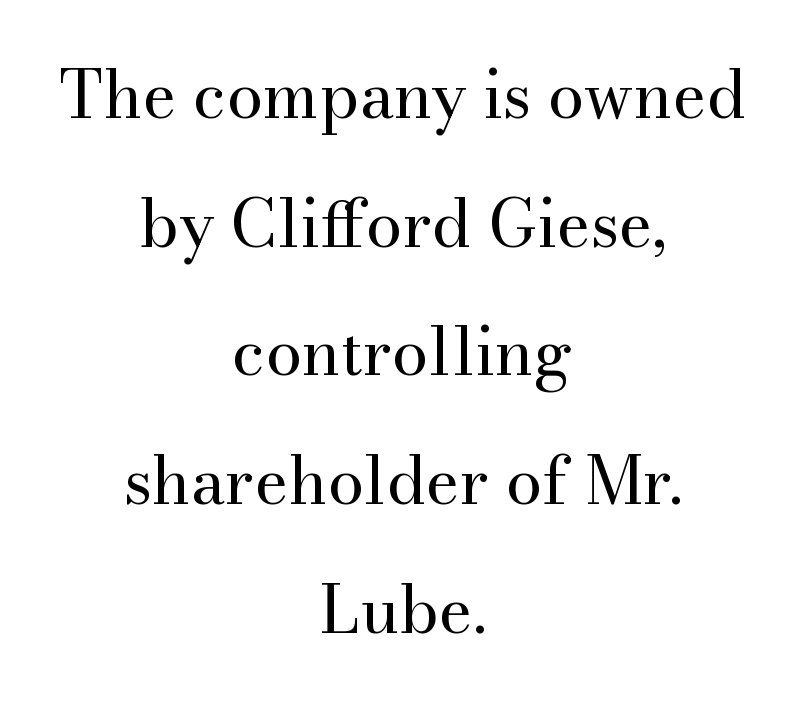
The image shows 65 px regular-weight serif type, upright; set centered, loose line spacing (1.98x), normal letter spacing, not underlined; medium stroke contrast and a small x-height.
